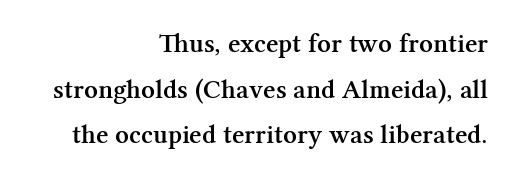
Q: Is the text bold? A: Semi-bold.
Q: Is the text italic (slanted)? A: No, it is upright.
Q: Is the text underlined? A: No.
Q: How is the paragraph aligned? A: Right-aligned.
Q: Is the spacing between letters normal or unusually wide? A: Normal.
Q: Is the spacing between lines tight, normal or loose? A: Normal.
